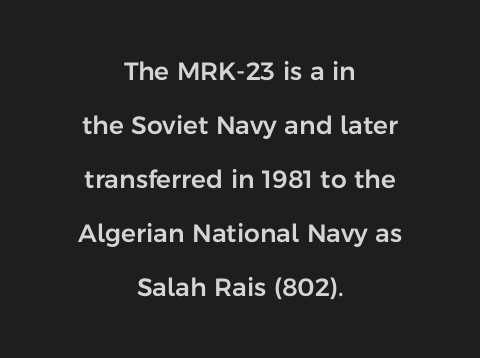
The image shows 25 px text type, upright; set centered, loose line spacing (2.16x), normal letter spacing, not underlined.
